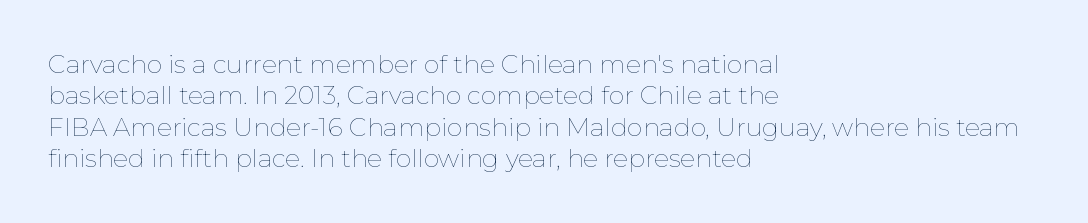
Q: Is the text bold? A: No.
Q: Is the text italic (slanted)? A: No, it is upright.
Q: Is the text underlined? A: No.
Q: How is the paragraph aligned? A: Left-aligned.
Q: Is the spacing between letters normal or unusually wide? A: Normal.
Q: Is the spacing between lines tight, normal or loose? A: Normal.
